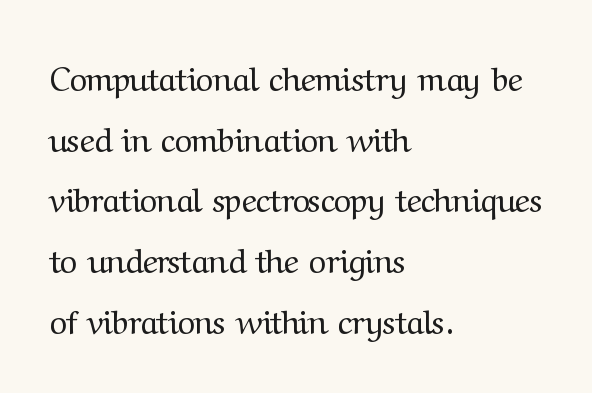
Q: Is the text bold? A: No.
Q: Is the text italic (slanted)? A: No, it is upright.
Q: Is the typeface a serif or a sans-serif typeface? A: Serif.
Q: Is the text underlined? A: No.
Q: How is the paragraph aligned? A: Left-aligned.
Q: Is the spacing between letters normal or unusually wide? A: Normal.
Q: Width (condensed, normal, or wide)? A: Normal.
Q: Stroke contrast? A: Medium.
Q: x-height? A: Medium.
Q: Monospaced? A: No.
